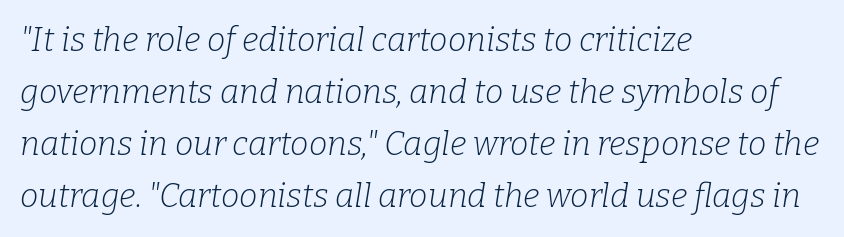
{"serif": "yes", "italic": "yes", "lean": "right", "slant_degrees": 9, "bold": "no", "weight": "light", "width": "normal", "stroke_contrast": "low", "x_height": "medium", "monospaced": "no", "underline": "no", "align": "left", "line_spacing": "normal", "line_spacing_ratio": 1.58, "letter_spacing": "normal", "letter_spacing_em": 0.0, "glyph_px": 33}
